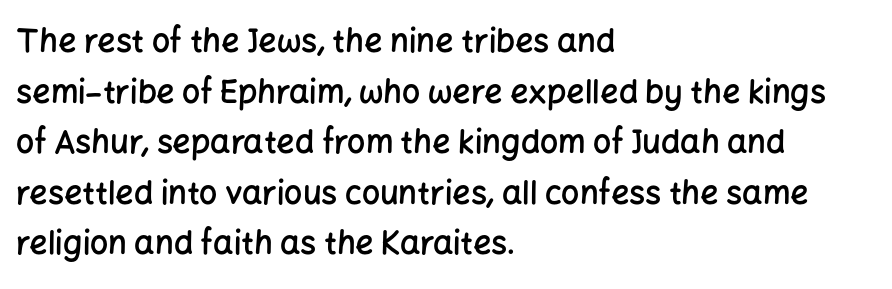
The image shows 32 px semibold sans-serif type, upright; set left-aligned, normal line spacing (1.58x), normal letter spacing, not underlined; low stroke contrast and a medium x-height.
